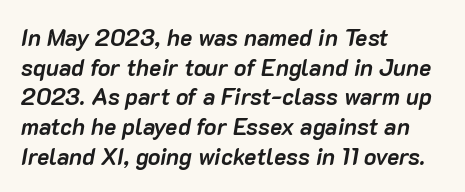
Characters are canted at an angle relative to the baseline's perpendicular. Caption: bold face, heavy strokes. The rendering uses a moderate line-height, typical for paragraphs. Compared with a centered layout, this one pins lines to the left instead. You could call the tracking neutral — neither tight nor loose. The baseline area is clear.
